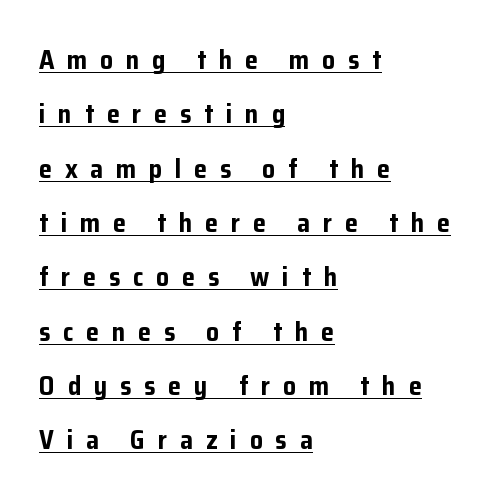
The image shows 26 px bold type, upright; set left-aligned, loose line spacing (2.09x), unusually wide letter spacing (+0.49 em), underlined.
